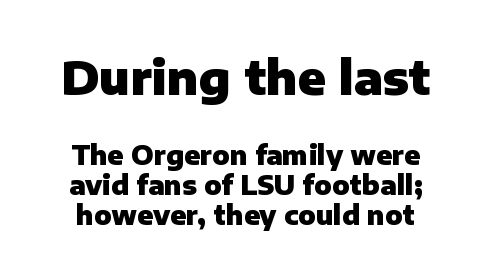
The image shows 46 px heavy sans-serif type, upright; set line spacing 1.17x, normal letter spacing, not underlined; the first (top) block is 1.77x larger; low stroke contrast and a medium x-height.
